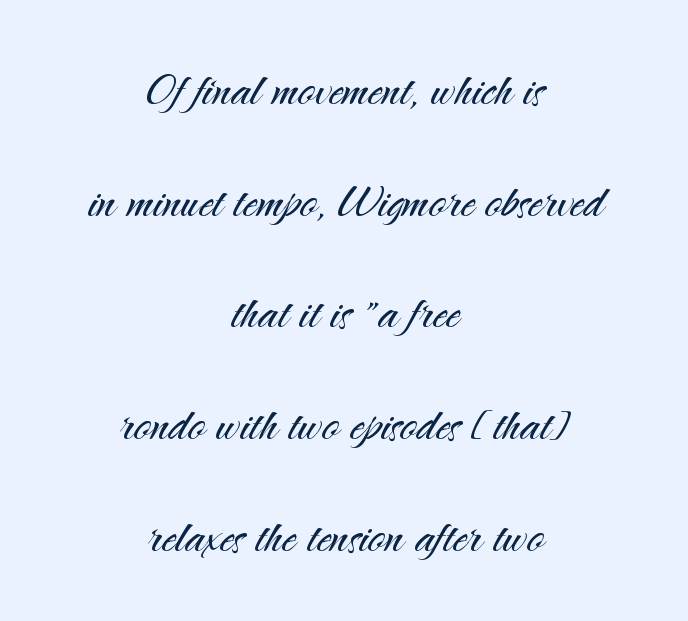
{"serif": "no", "bold": "no", "weight": "light", "width": "normal", "stroke_contrast": "medium", "x_height": "small", "monospaced": "no", "underline": "no", "align": "center", "line_spacing": "loose", "line_spacing_ratio": 1.96, "letter_spacing": "normal", "letter_spacing_em": 0.0, "glyph_px": 57}
